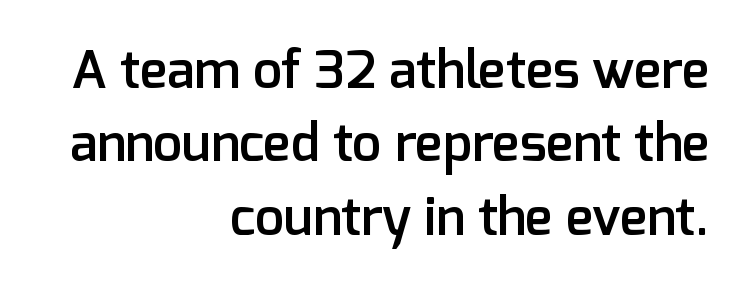
Q: Is the text bold? A: Semi-bold.
Q: Is the text italic (slanted)? A: No, it is upright.
Q: Is the typeface a serif or a sans-serif typeface? A: Sans-serif.
Q: Is the text underlined? A: No.
Q: How is the paragraph aligned? A: Right-aligned.
Q: Is the spacing between letters normal or unusually wide? A: Normal.
Q: Is the spacing between lines tight, normal or loose? A: Normal.
Q: Width (condensed, normal, or wide)? A: Normal.
Q: Stroke contrast? A: Low.
Q: x-height? A: Medium.
Q: Monospaced? A: No.
